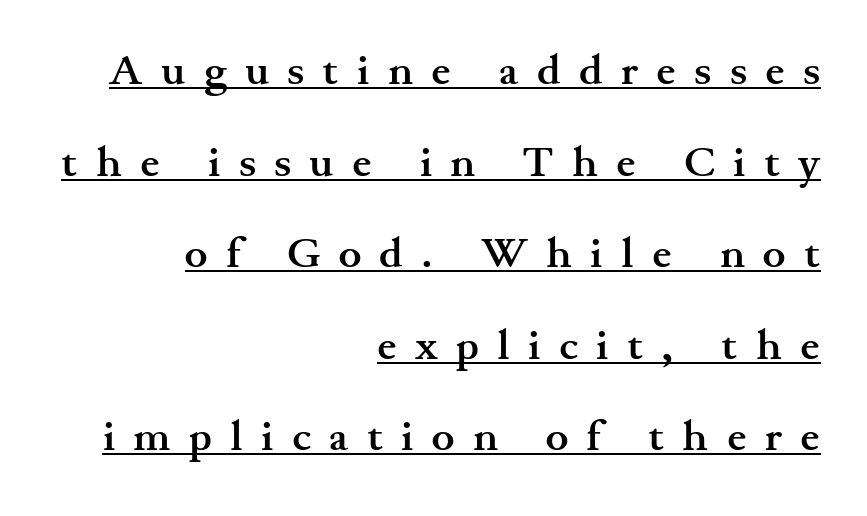
{"serif": "yes", "italic": "no", "bold": "yes", "weight": "semibold", "width": "wide", "stroke_contrast": "medium", "x_height": "small", "monospaced": "no", "underline": "yes", "align": "right", "line_spacing": "loose", "line_spacing_ratio": 2.13, "letter_spacing": "wide", "letter_spacing_em": 0.43, "glyph_px": 43}
